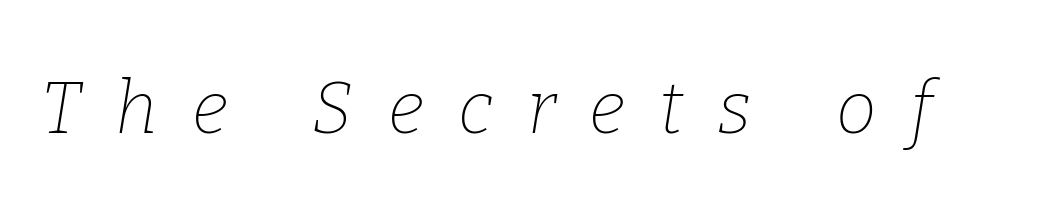
Q: Is the text bold? A: No.
Q: Is the text italic (slanted)? A: Yes, it leans right by about 9 degrees.
Q: Is the typeface a serif or a sans-serif typeface? A: Serif.
Q: Is the text underlined? A: No.
Q: Is the spacing between letters normal or unusually wide? A: Unusually wide.
Q: Width (condensed, normal, or wide)? A: Normal.
Q: Stroke contrast? A: Low.
Q: x-height? A: Medium.
Q: Monospaced? A: No.
